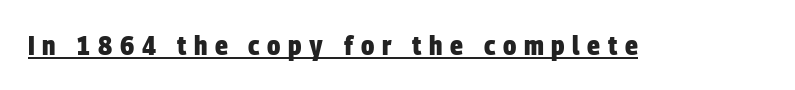
The image shows 27 px bold type; set unusually wide letter spacing (+0.28 em), underlined.
